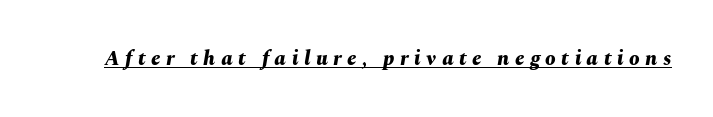
Q: Is the text bold? A: Yes.
Q: Is the text italic (slanted)? A: Yes, it leans right by about 10 degrees.
Q: Is the text underlined? A: Yes.
Q: Is the spacing between letters normal or unusually wide? A: Unusually wide.
